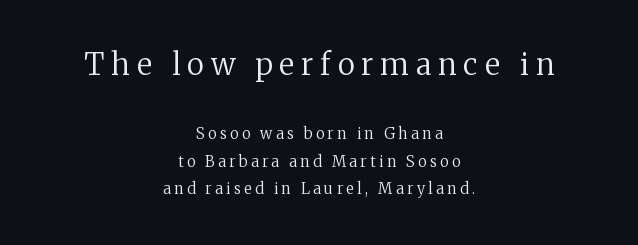
The image shows 30 px regular-weight serif type, upright; set centered, line spacing 1.84x, unusually wide letter spacing (+0.23 em), not underlined; the first (top) block is 2.0x larger; medium stroke contrast and a medium x-height.
